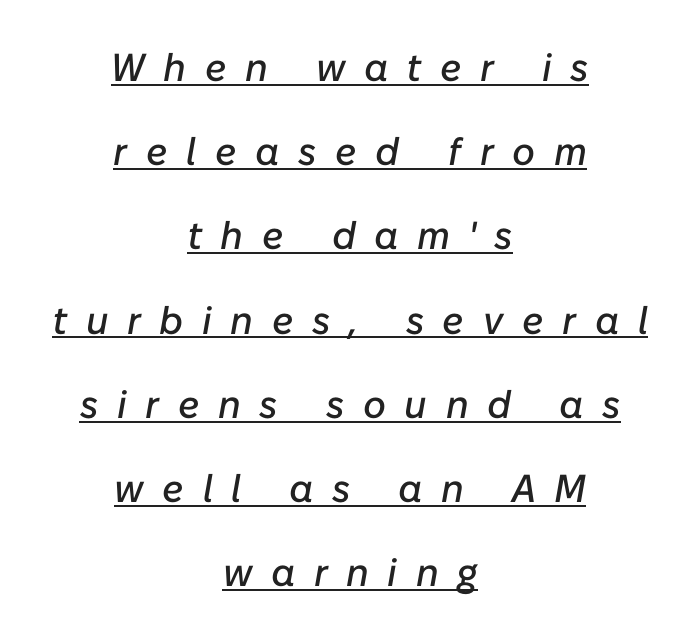
Q: Is the text italic (slanted)? A: Yes, it leans right by about 10 degrees.
Q: Is the text underlined? A: Yes.
Q: How is the paragraph aligned? A: Centered.
Q: Is the spacing between letters normal or unusually wide? A: Unusually wide.
Q: Is the spacing between lines tight, normal or loose? A: Loose.
Q: Width (condensed, normal, or wide)? A: Normal.
Q: Stroke contrast? A: Low.
Q: x-height? A: Medium.
Q: Monospaced? A: No.
